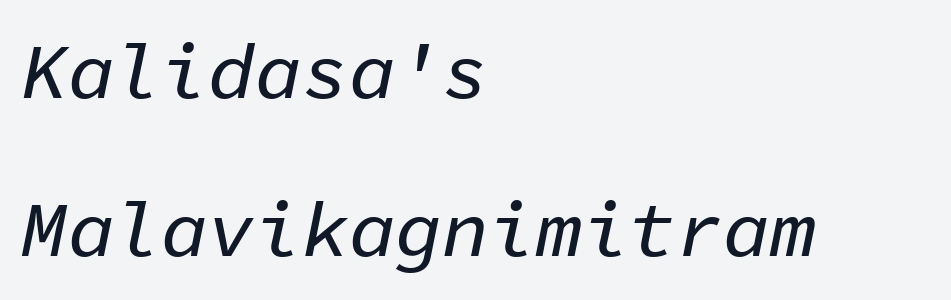
The vertical gap from one line to the next is large. The glyphs are unaccompanied by any horizontal stroke below them. Reading down the block, your eye returns to a fixed left position each line. The face used here is rendered with its standard letterfit. Spacing verdict: monospaced, one width for all characters.
